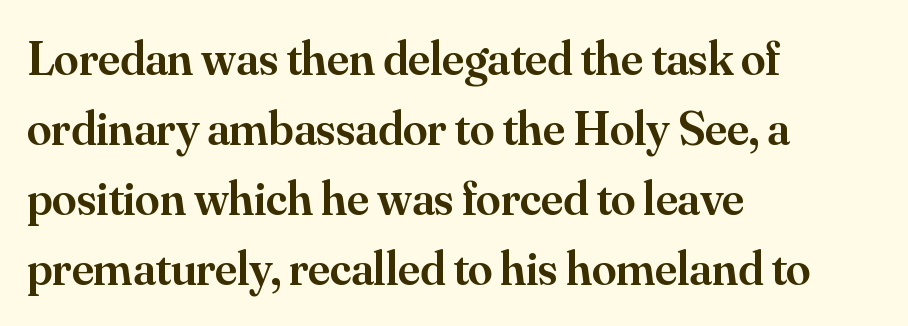
The image shows 49 px semibold serif type, upright; set left-aligned, normal line spacing (1.43x), normal letter spacing, not underlined; medium stroke contrast and a small x-height.
